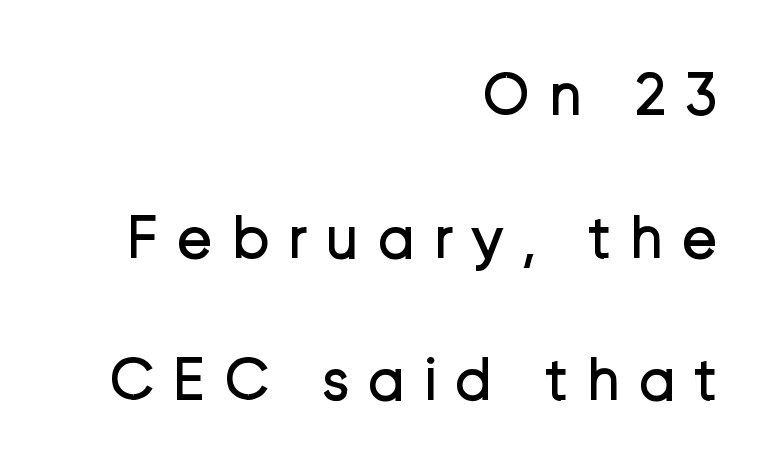
{"serif": "no", "italic": "no", "bold": "no", "weight": "regular", "width": "normal", "stroke_contrast": "low", "x_height": "medium", "monospaced": "no", "underline": "no", "align": "right", "line_spacing": "loose", "line_spacing_ratio": 2.3, "letter_spacing": "wide", "letter_spacing_em": 0.28, "glyph_px": 62}
